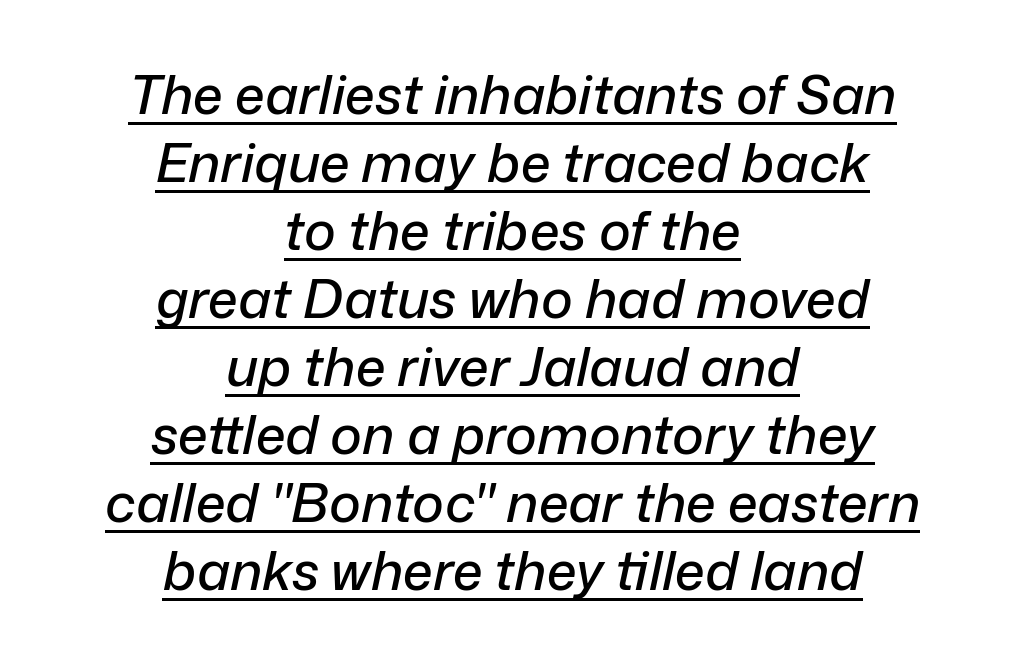
{"italic": "yes", "lean": "right", "slant_degrees": 12, "width": "normal", "stroke_contrast": "low", "x_height": "medium", "monospaced": "no", "underline": "yes", "align": "center", "line_spacing": "normal", "line_spacing_ratio": 1.26, "letter_spacing": "normal", "letter_spacing_em": 0.0, "glyph_px": 54}
